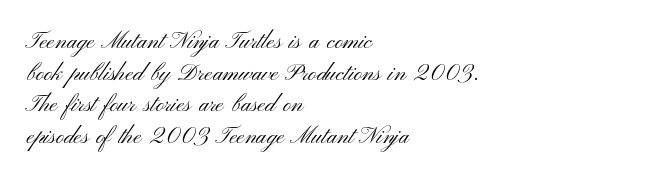
Q: Is the text bold? A: No.
Q: Is the text italic (slanted)? A: Yes.
Q: Is the text underlined? A: No.
Q: How is the paragraph aligned? A: Left-aligned.
Q: Is the spacing between letters normal or unusually wide? A: Normal.
Q: Is the spacing between lines tight, normal or loose? A: Normal.
